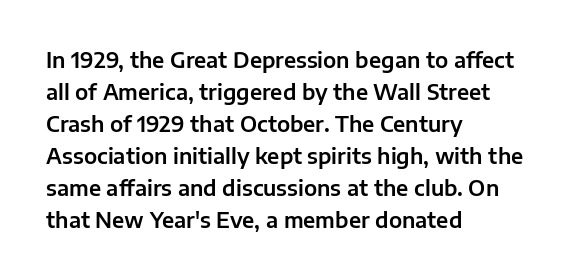
Spacing between characters is what you'd get straight out of the box. This sample is left-justified, so line endings fall wherever the words run out. Has an underline been added? It has not. Evenly set lines give the paragraph a standard silhouette. You can tell it's not italic because the verticals are truly vertical.
